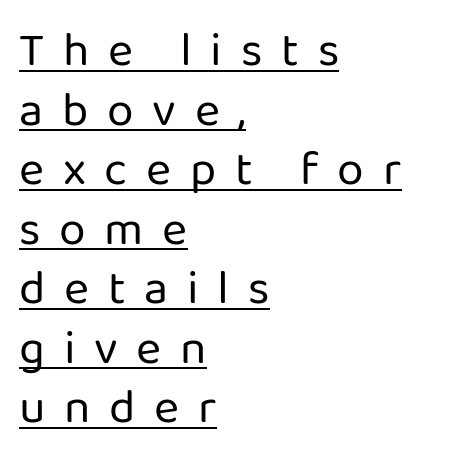
The face looks like a standard text weight, possibly lighter. This rendering employs a face without finishing strokes, i.e., a sans-serif. These characters rest on top of a visible drawn line. If you drew a ruler down the left edge, every line would touch it. Spacing between characters has been opened up far beyond the box default.
